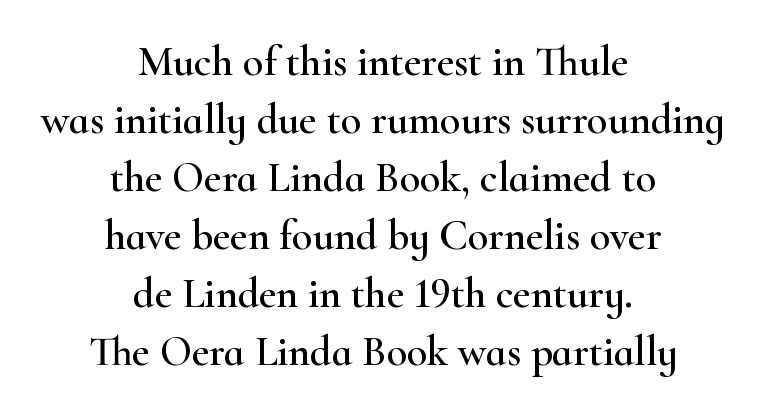
Q: Is the text italic (slanted)? A: No, it is upright.
Q: Is the typeface a serif or a sans-serif typeface? A: Serif.
Q: Is the text underlined? A: No.
Q: How is the paragraph aligned? A: Centered.
Q: Is the spacing between letters normal or unusually wide? A: Normal.
Q: Is the spacing between lines tight, normal or loose? A: Normal.
Q: Width (condensed, normal, or wide)? A: Wide.
Q: Stroke contrast? A: High.
Q: x-height? A: Small.
Q: Monospaced? A: No.
